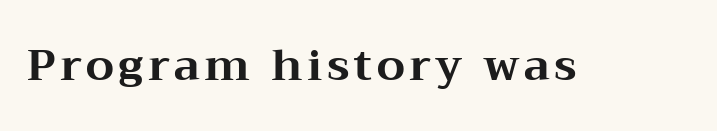
Does the type have serifs? Yes, each stem ends in a small foot. Designer's note — italics off, roman on. Notice how thick the strokes are: this is what a full bold looks like. The specimen omits any rule beneath the text block's lines. A typesetter would call this proportional, since set widths differ per character.
